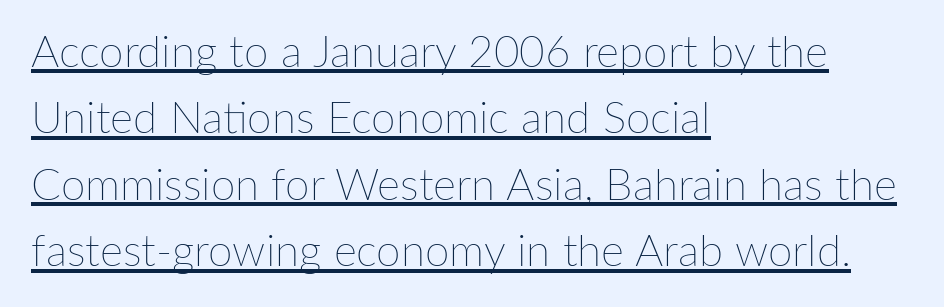
A typesetter would call this zero additional tracking. Compared with undecorated copy, this sample adds a rule below the words. Counters stay open thanks to moderate or lighter strokes. Spacing verdict: proportional, widths tailored to each character. This sample keeps an unexceptional amount of space between lines. Every stem runs plumb, perpendicular to the baseline.
